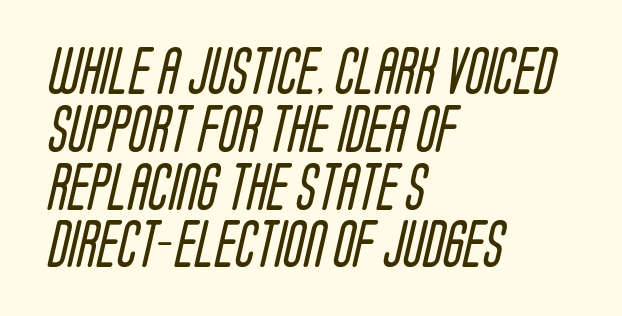
{"serif": "no", "bold": "no", "weight": "regular", "width": "condensed", "stroke_contrast": "low", "x_height": "large", "monospaced": "no", "underline": "no", "align": "left", "line_spacing_ratio": 1.23, "letter_spacing": "normal", "letter_spacing_em": 0.0, "glyph_px": 47}
